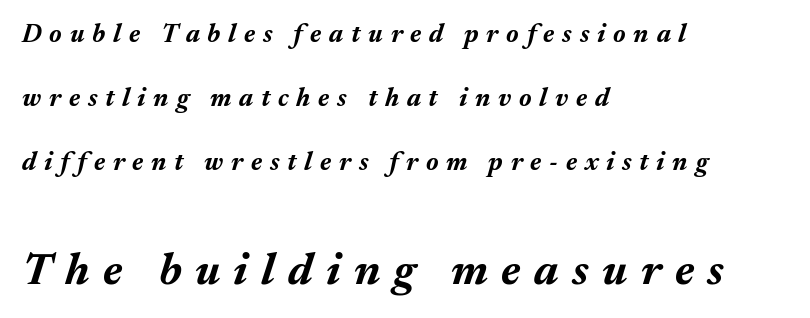
A typesetter would call this proportional, since set widths differ per character. In terms of letterspacing, this is a distinctly airy, spread setting. Compared with typical paragraphs, the rows here are farther apart. The paragraph shown leans on its left margin. A student would notice the bottom passage is typeset larger than what precedes it. The axis of the letterforms is tilted away from vertical.
